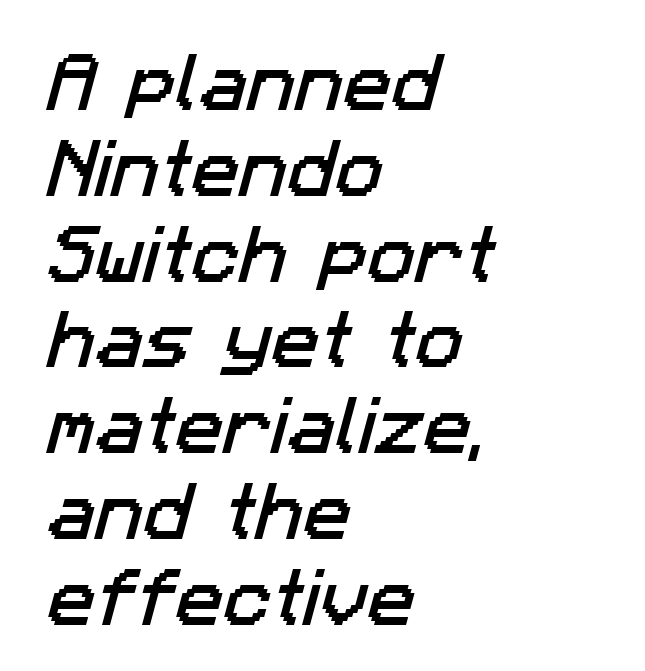
{"serif": "no", "width": "normal", "stroke_contrast": "low", "x_height": "medium", "monospaced": "no", "underline": "no", "align": "left", "line_spacing": "normal", "line_spacing_ratio": 1.34, "letter_spacing": "normal", "letter_spacing_em": 0.0, "glyph_px": 64}
